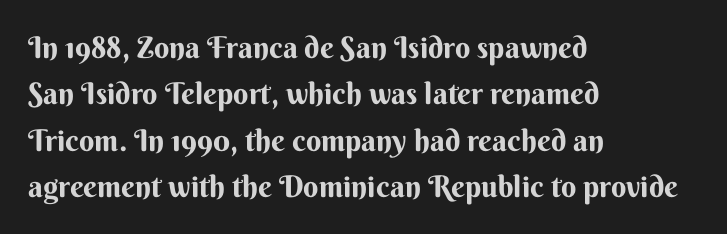
{"serif": "no", "italic": "no", "bold": "yes", "weight": "bold", "width": "normal", "stroke_contrast": "medium", "x_height": "small", "monospaced": "no", "underline": "no", "align": "left", "line_spacing": "normal", "line_spacing_ratio": 1.55, "letter_spacing": "normal", "letter_spacing_em": 0.0, "glyph_px": 30}
